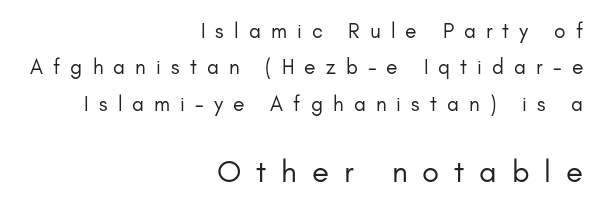
{"serif": "no", "italic": "no", "bold": "no", "weight": "regular", "width": "normal", "stroke_contrast": "low", "x_height": "small", "monospaced": "no", "underline": "no", "align": "right", "line_spacing_ratio": 1.73, "letter_spacing": "wide", "letter_spacing_em": 0.48, "larger_block": "second", "size_ratio": 1.48, "glyph_px": 31}
